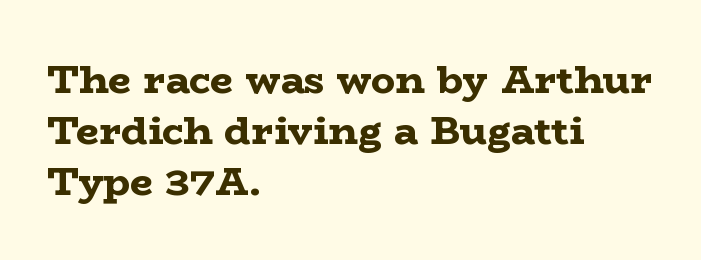
The image shows 40 px bold, wide serif type, upright; set left-aligned, normal line spacing (1.28x), normal letter spacing, not underlined; low stroke contrast and a medium x-height.
